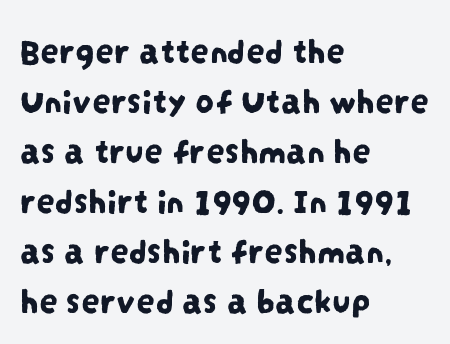
The image shows 37 px condensed sans-serif type; set left-aligned, normal line spacing (1.35x), normal letter spacing, not underlined; low stroke contrast and a large x-height.
